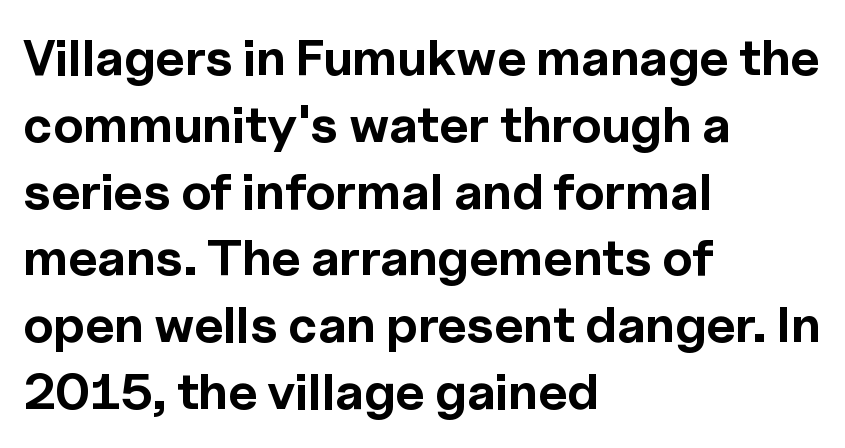
Q: Is the text bold? A: Yes.
Q: Is the text italic (slanted)? A: No, it is upright.
Q: Is the typeface a serif or a sans-serif typeface? A: Sans-serif.
Q: Is the text underlined? A: No.
Q: How is the paragraph aligned? A: Left-aligned.
Q: Is the spacing between letters normal or unusually wide? A: Normal.
Q: Is the spacing between lines tight, normal or loose? A: Normal.
Q: Width (condensed, normal, or wide)? A: Normal.
Q: x-height? A: Medium.
Q: Monospaced? A: No.
